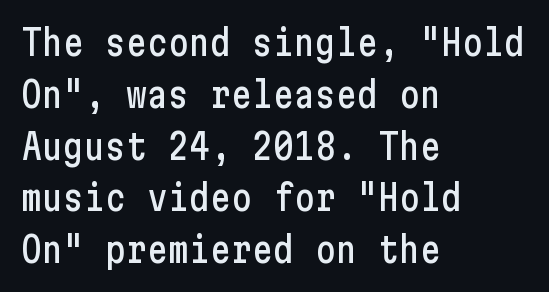
{"serif": "no", "italic": "no", "width": "condensed", "stroke_contrast": "low", "x_height": "medium", "underline": "no", "align": "left", "line_spacing": "normal", "line_spacing_ratio": 1.48, "letter_spacing": "normal", "letter_spacing_em": 0.0, "glyph_px": 35}
